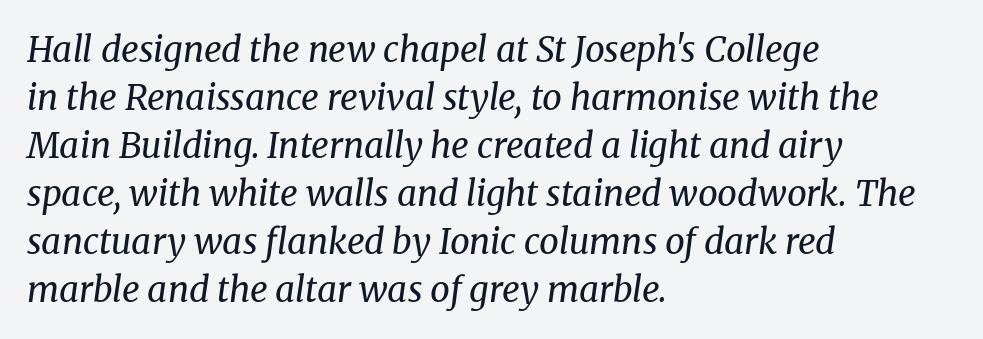
{"serif": "yes", "italic": "yes", "lean": "right", "slant_degrees": 8, "bold": "no", "weight": "regular", "width": "normal", "stroke_contrast": "medium", "x_height": "medium", "monospaced": "no", "underline": "no", "align": "left", "line_spacing": "normal", "line_spacing_ratio": 1.37, "letter_spacing": "normal", "letter_spacing_em": 0.0, "glyph_px": 35}
